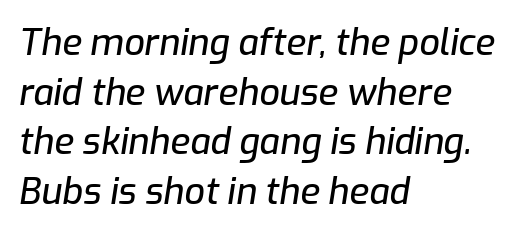
{"italic": "yes", "lean": "right", "slant_degrees": 9, "width": "normal", "stroke_contrast": "low", "x_height": "medium", "monospaced": "no", "underline": "no", "align": "left", "line_spacing": "normal", "line_spacing_ratio": 1.38, "letter_spacing": "normal", "letter_spacing_em": 0.0, "glyph_px": 36}
